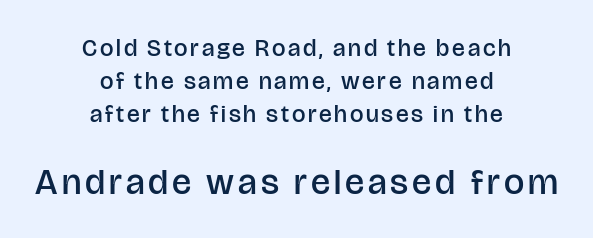
The image shows 36 px semibold sans-serif type, upright; set centered, normal line spacing (1.37x), not underlined; the second (bottom) block is 1.5x larger; low stroke contrast and a large x-height.
